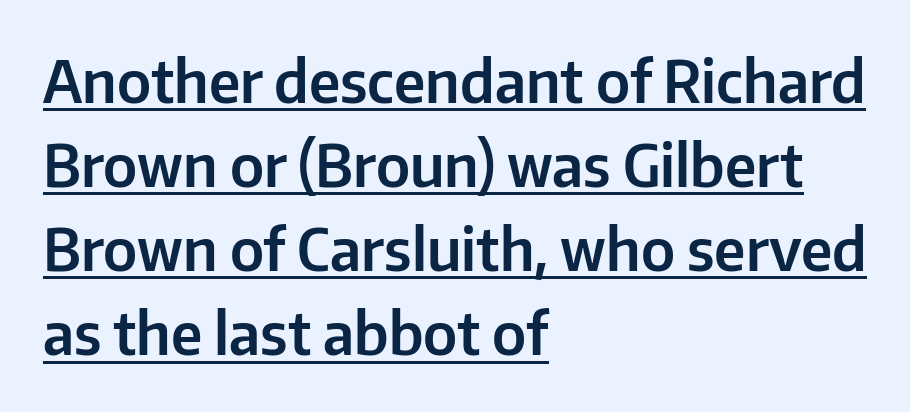
{"serif": "no", "italic": "no", "width": "normal", "stroke_contrast": "low", "x_height": "medium", "monospaced": "no", "underline": "yes", "align": "left", "line_spacing": "normal", "line_spacing_ratio": 1.45, "letter_spacing": "normal", "letter_spacing_em": 0.0, "glyph_px": 58}
